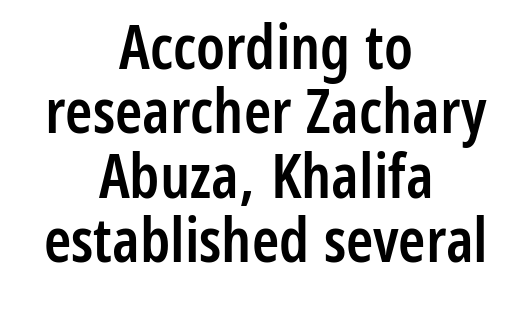
Q: Is the text bold? A: Semi-bold.
Q: Is the text italic (slanted)? A: No, it is upright.
Q: Is the typeface a serif or a sans-serif typeface? A: Sans-serif.
Q: Is the text underlined? A: No.
Q: How is the paragraph aligned? A: Centered.
Q: Is the spacing between letters normal or unusually wide? A: Normal.
Q: Is the spacing between lines tight, normal or loose? A: Tight.
Q: Width (condensed, normal, or wide)? A: Condensed.
Q: Stroke contrast? A: Low.
Q: x-height? A: Medium.
Q: Monospaced? A: No.
